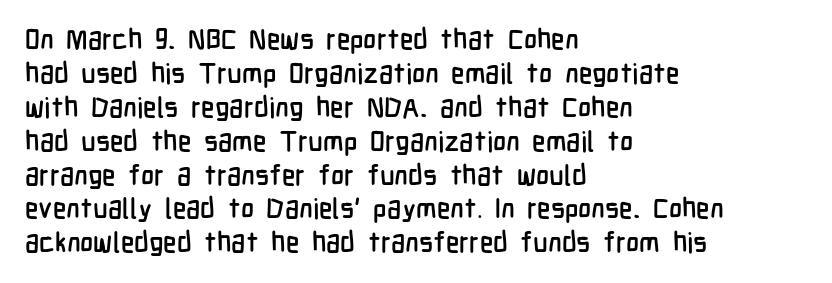
Q: Is the text italic (slanted)? A: No, it is upright.
Q: Is the typeface a serif or a sans-serif typeface? A: Sans-serif.
Q: Is the text underlined? A: No.
Q: How is the paragraph aligned? A: Left-aligned.
Q: Is the spacing between letters normal or unusually wide? A: Normal.
Q: Width (condensed, normal, or wide)? A: Condensed.
Q: Stroke contrast? A: Low.
Q: x-height? A: Medium.
Q: Monospaced? A: No.
